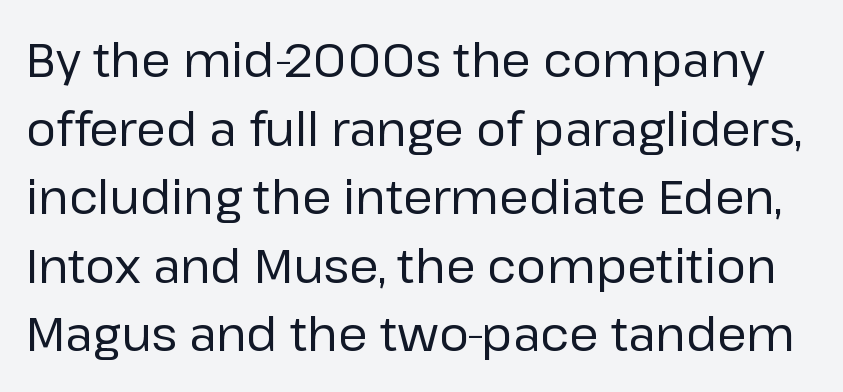
{"serif": "no", "italic": "no", "bold": "no", "weight": "regular", "width": "normal", "stroke_contrast": "low", "x_height": "medium", "monospaced": "no", "underline": "no", "line_spacing": "normal", "line_spacing_ratio": 1.46, "letter_spacing": "normal", "letter_spacing_em": 0.0, "glyph_px": 47}
